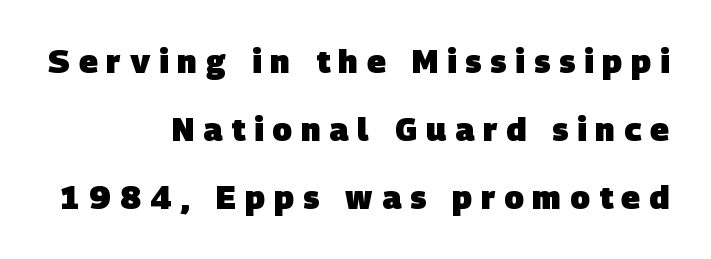
Q: Is the text bold? A: Yes.
Q: Is the typeface a serif or a sans-serif typeface? A: Sans-serif.
Q: Is the text underlined? A: No.
Q: How is the paragraph aligned? A: Right-aligned.
Q: Is the spacing between letters normal or unusually wide? A: Unusually wide.
Q: Is the spacing between lines tight, normal or loose? A: Loose.
Q: Width (condensed, normal, or wide)? A: Normal.
Q: Stroke contrast? A: Low.
Q: x-height? A: Large.
Q: Monospaced? A: No.
